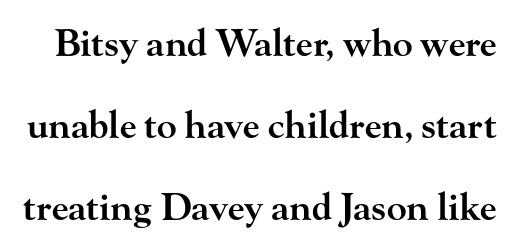
{"serif": "yes", "italic": "no", "bold": "semi", "weight": "semibold", "width": "wide", "stroke_contrast": "high", "x_height": "small", "monospaced": "no", "underline": "no", "line_spacing": "loose", "line_spacing_ratio": 2.22, "letter_spacing": "normal", "letter_spacing_em": 0.0, "glyph_px": 37}
